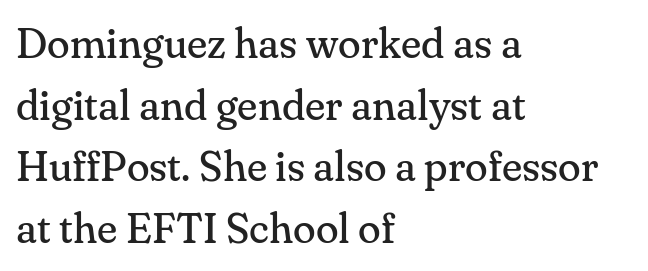
Q: Is the text bold? A: No.
Q: Is the text italic (slanted)? A: No, it is upright.
Q: Is the typeface a serif or a sans-serif typeface? A: Serif.
Q: Is the text underlined? A: No.
Q: How is the paragraph aligned? A: Left-aligned.
Q: Is the spacing between letters normal or unusually wide? A: Normal.
Q: Is the spacing between lines tight, normal or loose? A: Normal.
Q: Width (condensed, normal, or wide)? A: Normal.
Q: Stroke contrast? A: Medium.
Q: x-height? A: Small.
Q: Monospaced? A: No.
